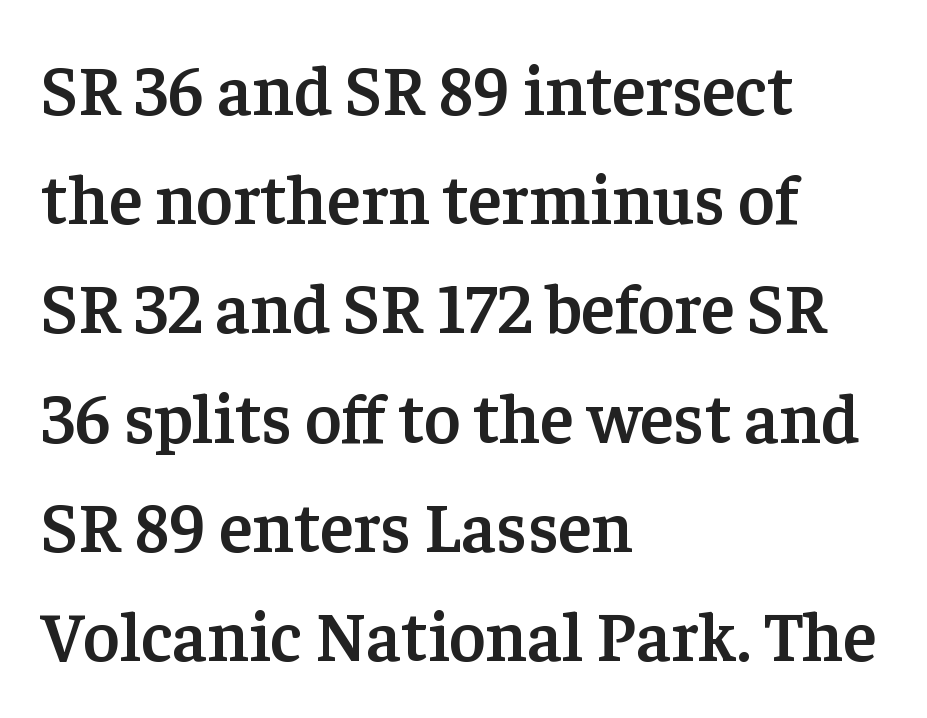
The image shows 70 px semibold serif type, upright; set left-aligned, normal line spacing (1.56x), normal letter spacing, not underlined; low stroke contrast and a medium x-height.
